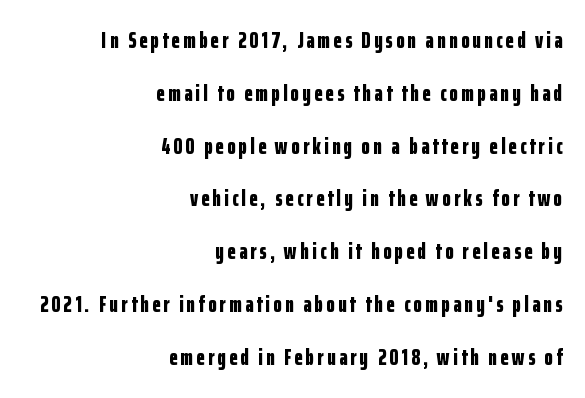
The strokes are fattened all the way to bold. No word sits above an underline. Baseline-to-baseline distance is far greater than the letter height. The axis of the letterforms is exactly vertical. Compared with a flush-left layout, this one pins lines to the opposite, right side.
